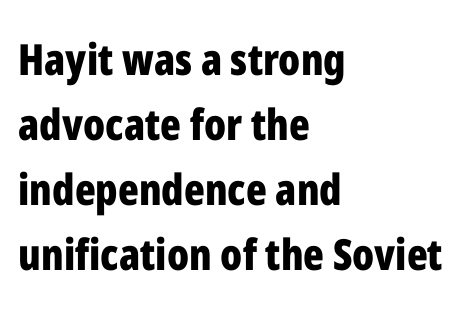
Q: Is the text bold? A: Yes.
Q: Is the text italic (slanted)? A: No, it is upright.
Q: Is the typeface a serif or a sans-serif typeface? A: Sans-serif.
Q: Is the text underlined? A: No.
Q: How is the paragraph aligned? A: Left-aligned.
Q: Is the spacing between letters normal or unusually wide? A: Normal.
Q: Is the spacing between lines tight, normal or loose? A: Normal.
Q: Width (condensed, normal, or wide)? A: Condensed.
Q: Stroke contrast? A: Low.
Q: x-height? A: Medium.
Q: Monospaced? A: No.
